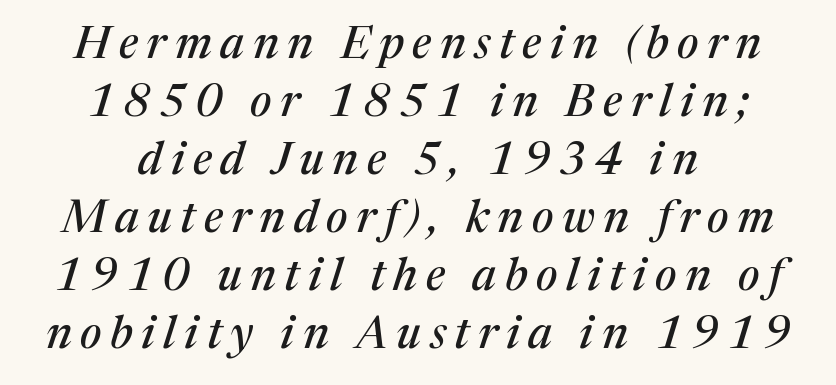
Q: Is the text italic (slanted)? A: Yes, it leans right by about 17 degrees.
Q: Is the typeface a serif or a sans-serif typeface? A: Serif.
Q: Is the text underlined? A: No.
Q: How is the paragraph aligned? A: Centered.
Q: Is the spacing between lines tight, normal or loose? A: Normal.
Q: Width (condensed, normal, or wide)? A: Normal.
Q: Stroke contrast? A: Medium.
Q: x-height? A: Medium.
Q: Monospaced? A: No.
